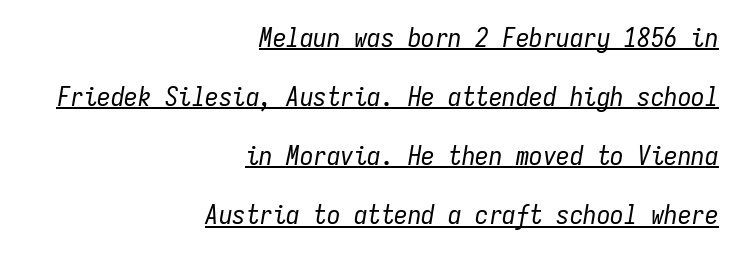
The image shows 27 px text type, italic (leaning right); set right-aligned, loose line spacing (2.19x), normal letter spacing, underlined.
